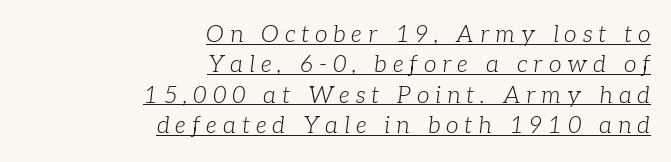
Q: Is the text bold? A: No.
Q: Is the text italic (slanted)? A: Yes, it leans right by about 7 degrees.
Q: Is the text underlined? A: Yes.
Q: How is the paragraph aligned? A: Right-aligned.
Q: Is the spacing between letters normal or unusually wide? A: Unusually wide.
Q: Is the spacing between lines tight, normal or loose? A: Normal.
